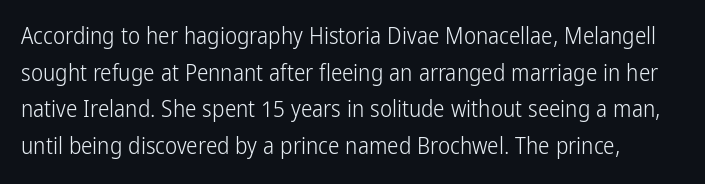
Q: Is the text bold? A: No.
Q: Is the text italic (slanted)? A: No, it is upright.
Q: Is the text underlined? A: No.
Q: Is the spacing between letters normal or unusually wide? A: Normal.
Q: Is the spacing between lines tight, normal or loose? A: Normal.
